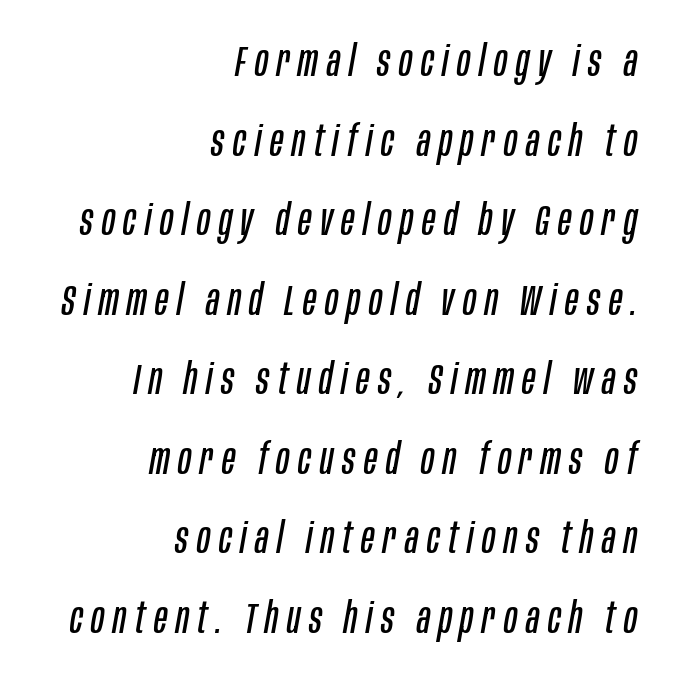
The letters advance in unequal steps, a hallmark of proportional type. Leftover space on each line is placed entirely before the opening word. The line texture is sparse and dotted thanks to wide tracking. Bare-footed words on every line. Tall strokes in this sample are angled rather than plumb. The strokes are not fattened; the text isn't bold.
